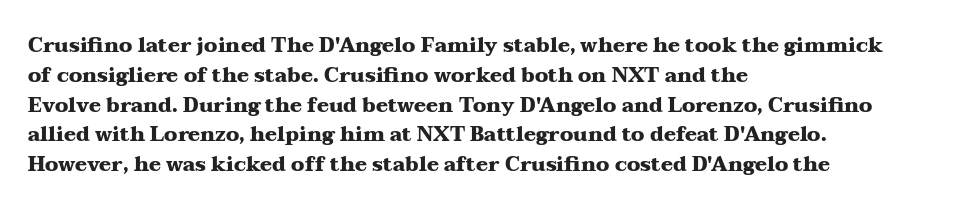
Q: Is the text bold? A: Yes.
Q: Is the text italic (slanted)? A: No, it is upright.
Q: Is the text underlined? A: No.
Q: How is the paragraph aligned? A: Left-aligned.
Q: Is the spacing between letters normal or unusually wide? A: Normal.
Q: Is the spacing between lines tight, normal or loose? A: Normal.
